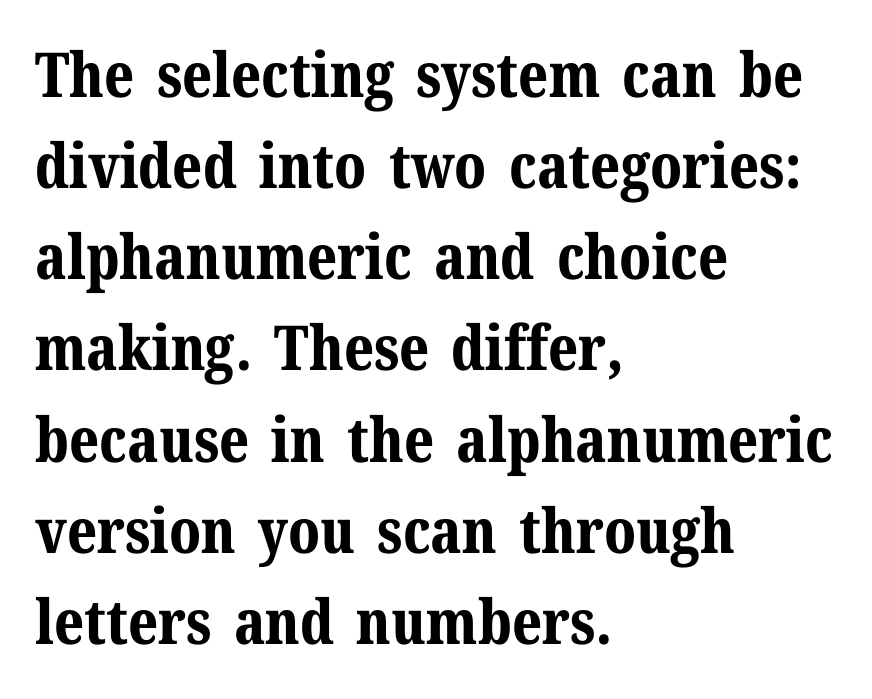
The image shows 62 px bold serif type, upright; set left-aligned, normal line spacing (1.47x), normal letter spacing, not underlined; medium stroke contrast and a medium x-height.
